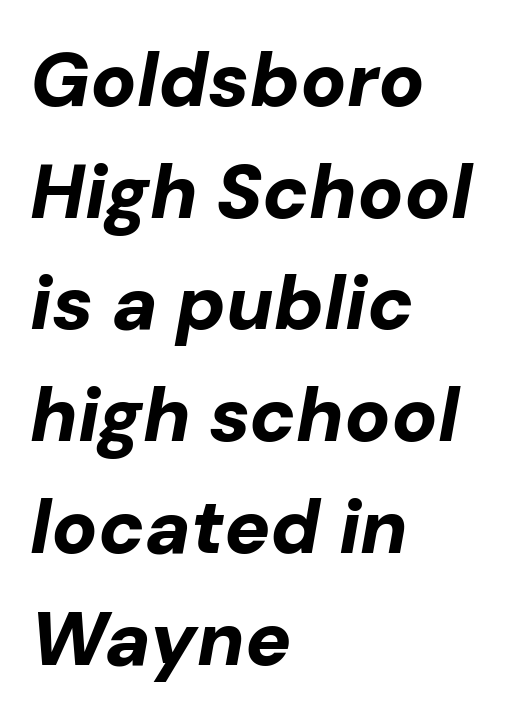
Q: Is the text bold? A: Yes.
Q: Is the text italic (slanted)? A: Yes, it leans right by about 10 degrees.
Q: Is the text underlined? A: No.
Q: How is the paragraph aligned? A: Left-aligned.
Q: Is the spacing between letters normal or unusually wide? A: Normal.
Q: Is the spacing between lines tight, normal or loose? A: Normal.
Q: Width (condensed, normal, or wide)? A: Normal.
Q: Stroke contrast? A: Low.
Q: x-height? A: Medium.
Q: Monospaced? A: No.
